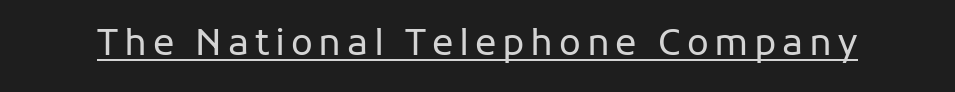
{"serif": "no", "italic": "no", "bold": "no", "weight": "regular", "width": "normal", "stroke_contrast": "low", "x_height": "medium", "monospaced": "no", "underline": "yes", "glyph_px": 36}
